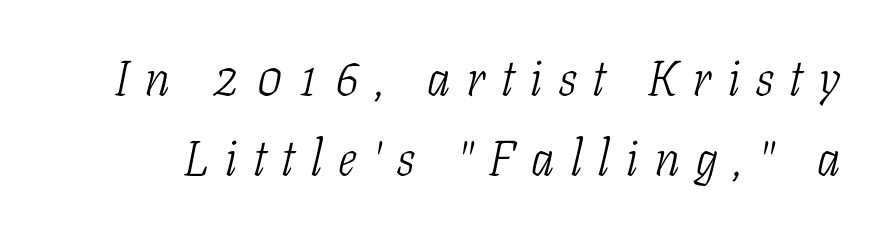
Q: Is the text bold? A: No.
Q: Is the text italic (slanted)? A: Yes, it leans right by about 11 degrees.
Q: Is the typeface a serif or a sans-serif typeface? A: Serif.
Q: Is the text underlined? A: No.
Q: Is the spacing between letters normal or unusually wide? A: Unusually wide.
Q: Is the spacing between lines tight, normal or loose? A: Normal.
Q: Width (condensed, normal, or wide)? A: Condensed.
Q: Stroke contrast? A: Low.
Q: x-height? A: Medium.
Q: Monospaced? A: No.
